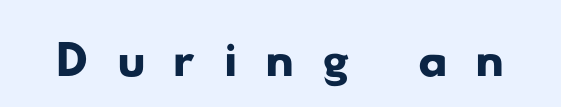
Q: Is the typeface a serif or a sans-serif typeface? A: Sans-serif.
Q: Is the text underlined? A: No.
Q: Is the spacing between letters normal or unusually wide? A: Unusually wide.
Q: Width (condensed, normal, or wide)? A: Wide.
Q: Stroke contrast? A: Low.
Q: x-height? A: Small.
Q: Monospaced? A: No.
